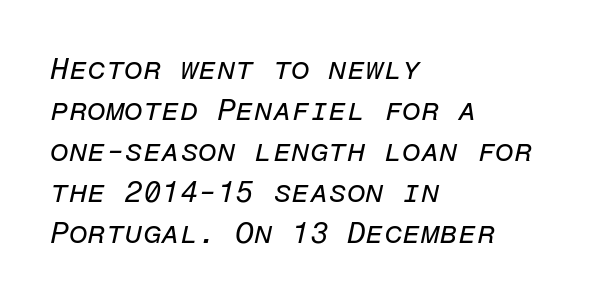
Q: Is the text bold? A: No.
Q: Is the text italic (slanted)? A: Yes, it leans right by about 12 degrees.
Q: Is the text underlined? A: No.
Q: How is the paragraph aligned? A: Left-aligned.
Q: Is the spacing between letters normal or unusually wide? A: Normal.
Q: Is the spacing between lines tight, normal or loose? A: Normal.
Q: Width (condensed, normal, or wide)? A: Normal.
Q: Stroke contrast? A: Low.
Q: x-height? A: Medium.
Q: Monospaced? A: Yes.
